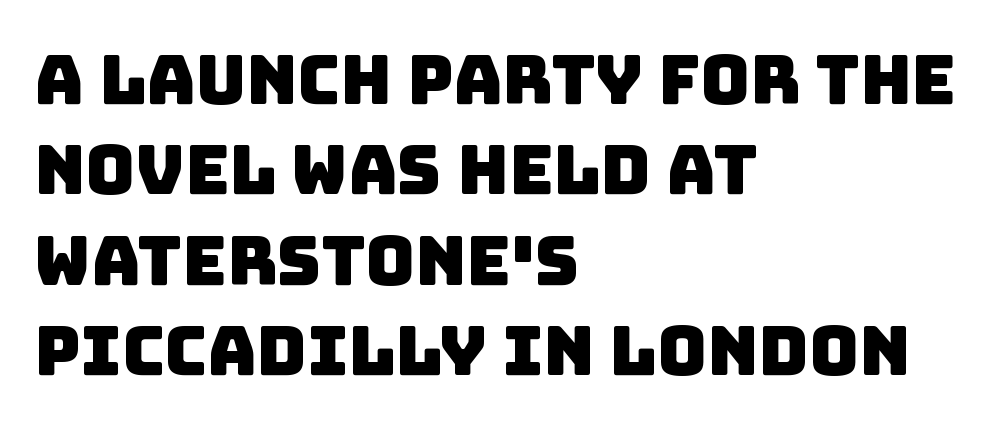
{"serif": "no", "width": "normal", "stroke_contrast": "low", "x_height": "large", "monospaced": "no", "underline": "no", "align": "left", "line_spacing": "normal", "line_spacing_ratio": 1.33, "letter_spacing": "normal", "letter_spacing_em": 0.0, "glyph_px": 68}
